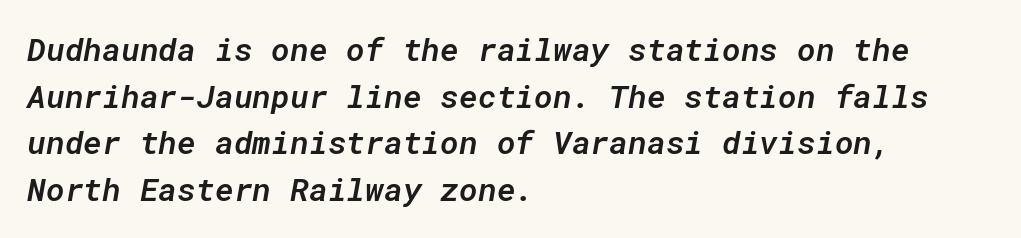
{"italic": "yes", "lean": "right", "slant_degrees": 10, "bold": "semi", "weight": "semibold", "width": "normal", "stroke_contrast": "low", "x_height": "medium", "monospaced": "yes", "underline": "no", "align": "left", "line_spacing": "normal", "line_spacing_ratio": 1.46, "letter_spacing": "normal", "letter_spacing_em": 0.0, "glyph_px": 32}
